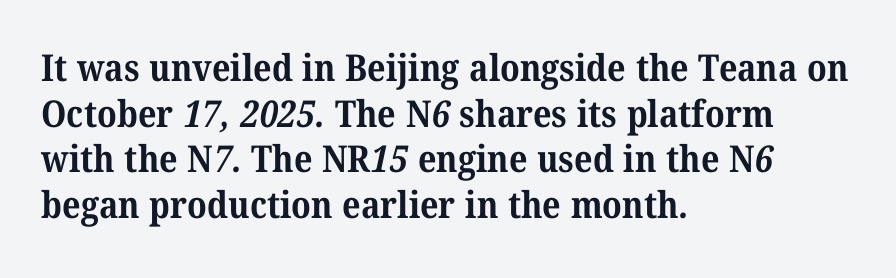
The image shows 37 px bold serif type; set left-aligned, line spacing 1.23x, normal letter spacing, not underlined; medium stroke contrast and a medium x-height.
